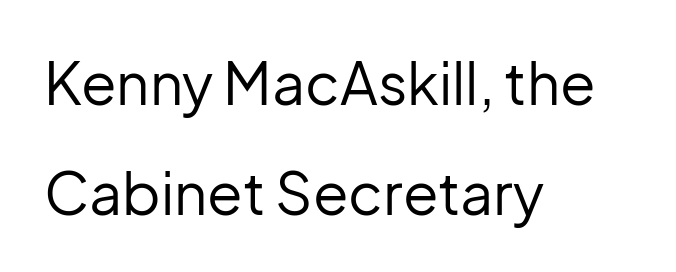
{"serif": "no", "italic": "no", "bold": "no", "weight": "regular", "width": "normal", "stroke_contrast": "low", "x_height": "medium", "monospaced": "no", "underline": "no", "align": "left", "line_spacing_ratio": 1.89, "letter_spacing": "normal", "letter_spacing_em": 0.0, "glyph_px": 58}
